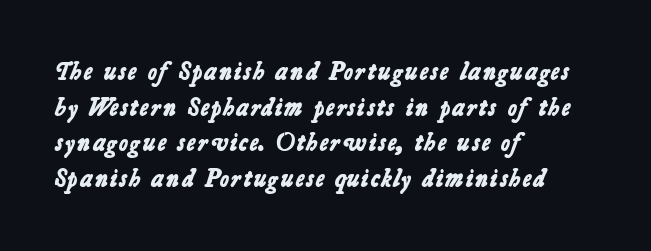
The image shows 25 px bold type; set left-aligned, normal line spacing (1.43x), normal letter spacing, not underlined.
